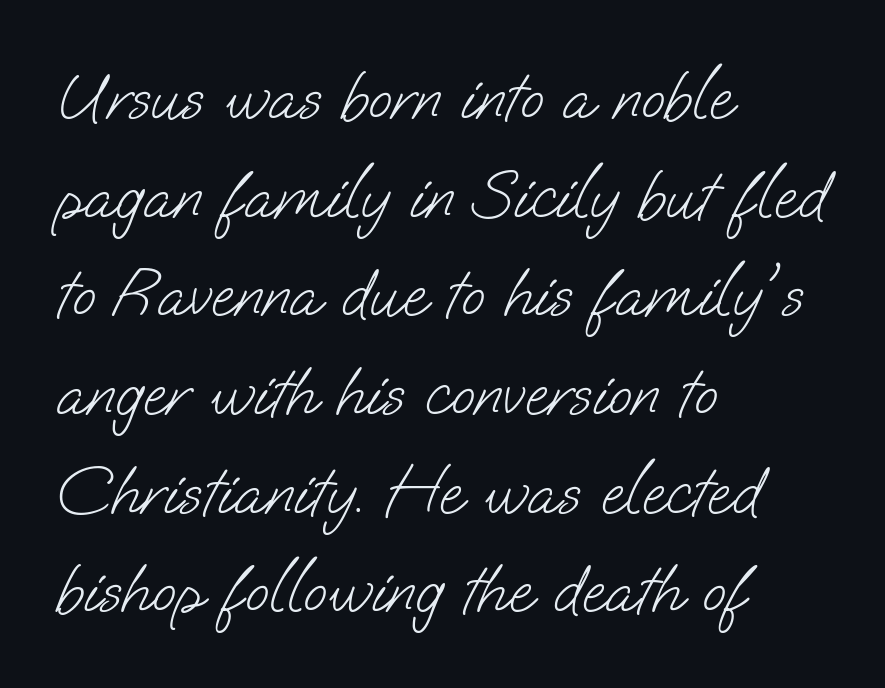
The image shows 69 px light sans-serif type; set left-aligned, normal line spacing (1.43x), normal letter spacing, not underlined; low stroke contrast and a small x-height.
